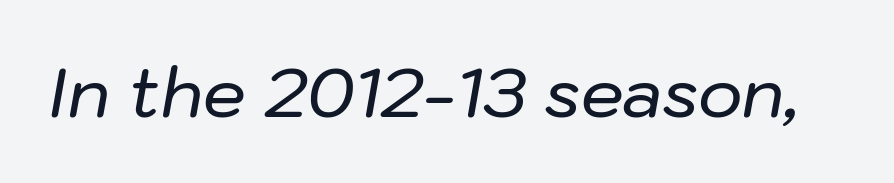
{"italic": "yes", "lean": "right", "slant_degrees": 10, "width": "normal", "stroke_contrast": "low", "x_height": "medium", "monospaced": "no", "underline": "no", "letter_spacing": "normal", "letter_spacing_em": 0.0, "glyph_px": 68}
